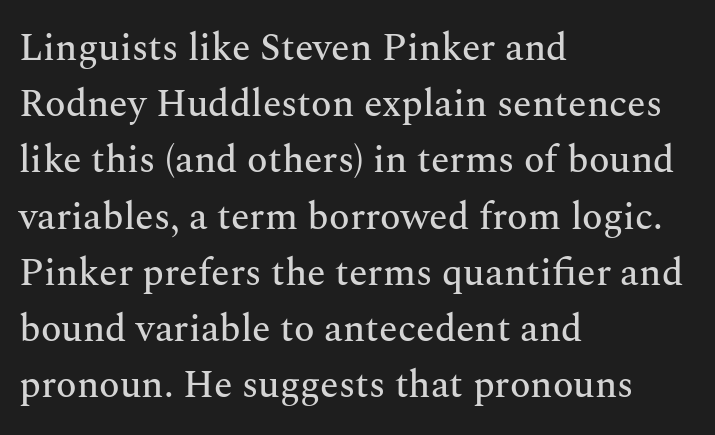
{"serif": "yes", "italic": "no", "width": "normal", "stroke_contrast": "medium", "x_height": "medium", "monospaced": "no", "underline": "no", "align": "left", "line_spacing": "normal", "line_spacing_ratio": 1.48, "letter_spacing": "normal", "letter_spacing_em": 0.0, "glyph_px": 38}
